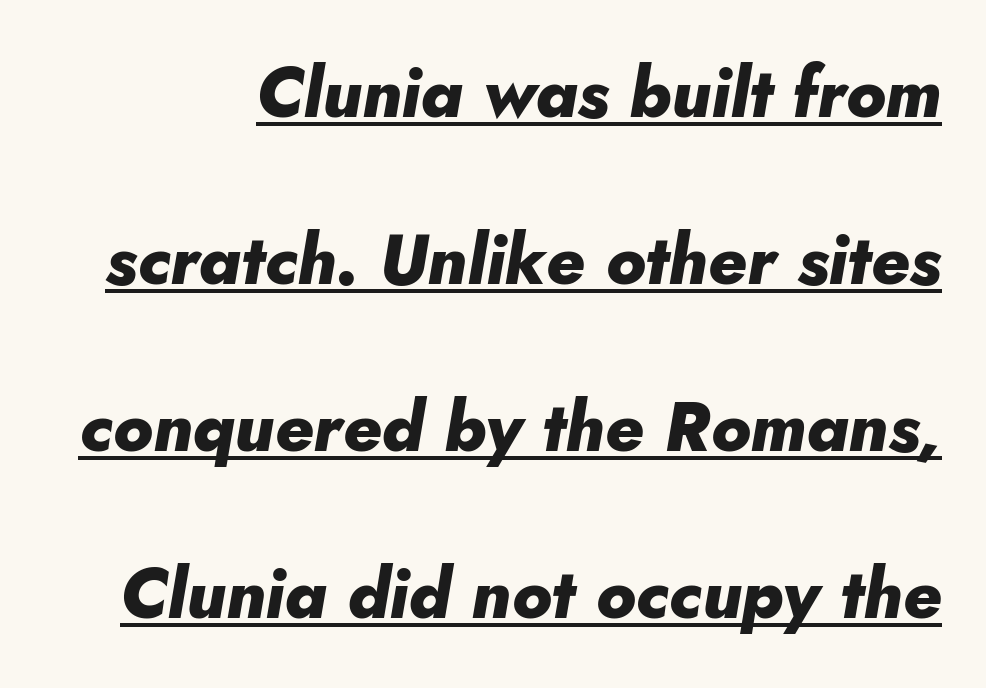
Q: Is the text bold? A: Yes.
Q: Is the text italic (slanted)? A: Yes, it leans right by about 10 degrees.
Q: Is the text underlined? A: Yes.
Q: Is the spacing between letters normal or unusually wide? A: Normal.
Q: Is the spacing between lines tight, normal or loose? A: Loose.
Q: Width (condensed, normal, or wide)? A: Normal.
Q: Stroke contrast? A: Low.
Q: x-height? A: Small.
Q: Monospaced? A: No.
